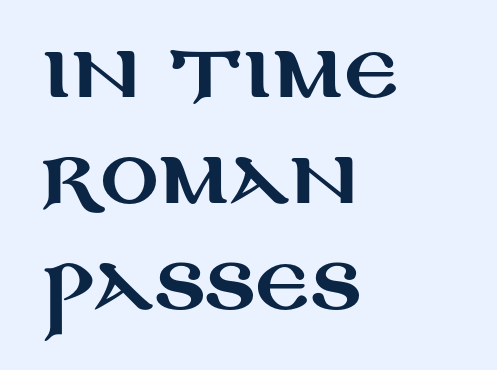
{"serif": "no", "italic": "no", "width": "wide", "stroke_contrast": "medium", "x_height": "large", "monospaced": "no", "underline": "no", "align": "left", "line_spacing": "normal", "line_spacing_ratio": 1.45, "letter_spacing": "normal", "letter_spacing_em": 0.0, "glyph_px": 73}
